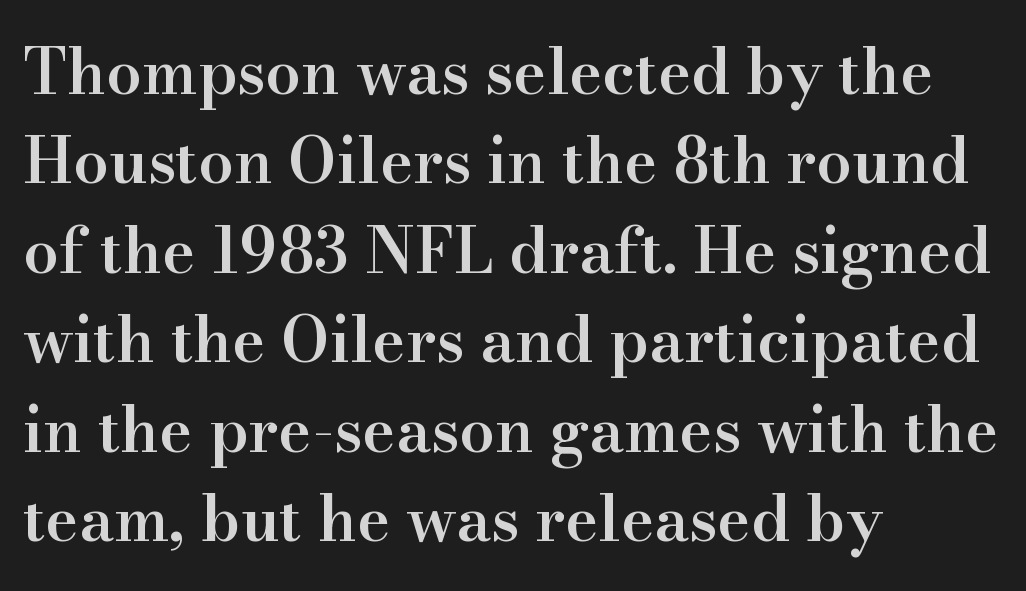
{"serif": "yes", "italic": "no", "bold": "semi", "weight": "semibold", "width": "normal", "stroke_contrast": "high", "x_height": "small", "monospaced": "no", "underline": "no", "align": "left", "line_spacing": "normal", "line_spacing_ratio": 1.42, "letter_spacing": "normal", "letter_spacing_em": 0.0, "glyph_px": 63}
